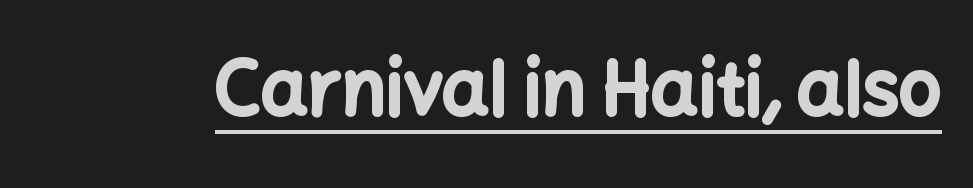
Q: Is the text bold? A: Yes.
Q: Is the text italic (slanted)? A: No, it is upright.
Q: Is the typeface a serif or a sans-serif typeface? A: Sans-serif.
Q: Is the text underlined? A: Yes.
Q: Is the spacing between letters normal or unusually wide? A: Normal.
Q: Width (condensed, normal, or wide)? A: Normal.
Q: Stroke contrast? A: Low.
Q: x-height? A: Medium.
Q: Monospaced? A: No.
